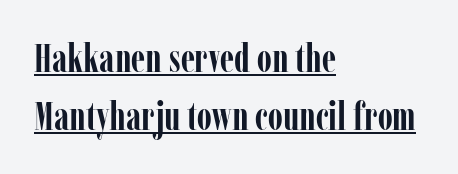
Examine the stroke ends and you'll spot serifs. These lines carry a lot of weight — the face is fully bold. Caption: lettering with a line underneath. The horizontal fit of the characters is conventional and even. A roman cut, with each character standing at attention. Evenly set lines give the paragraph a standard silhouette.
